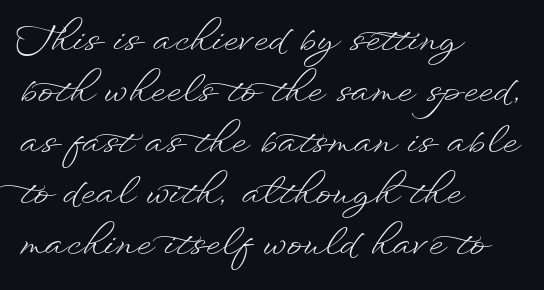
The image shows 37 px light, wide type; set left-aligned, normal line spacing (1.38x), normal letter spacing, not underlined; low stroke contrast and a small x-height.
